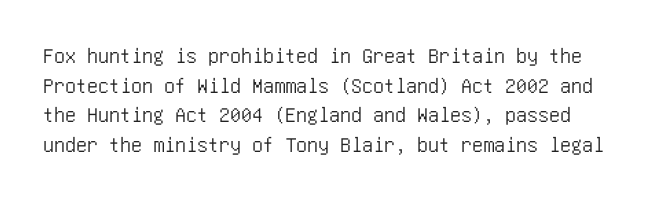
Q: Is the text italic (slanted)? A: No, it is upright.
Q: Is the text underlined? A: No.
Q: Is the spacing between letters normal or unusually wide? A: Normal.
Q: Is the spacing between lines tight, normal or loose? A: Normal.
